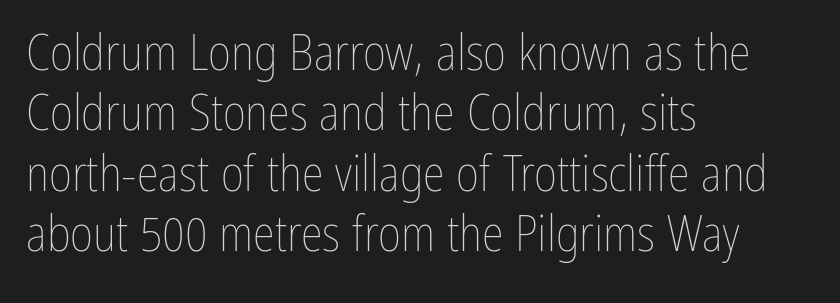
Q: Is the text bold? A: No.
Q: Is the text italic (slanted)? A: No, it is upright.
Q: Is the text underlined? A: No.
Q: How is the paragraph aligned? A: Left-aligned.
Q: Is the spacing between letters normal or unusually wide? A: Normal.
Q: Width (condensed, normal, or wide)? A: Condensed.
Q: Stroke contrast? A: Low.
Q: x-height? A: Medium.
Q: Monospaced? A: No.
